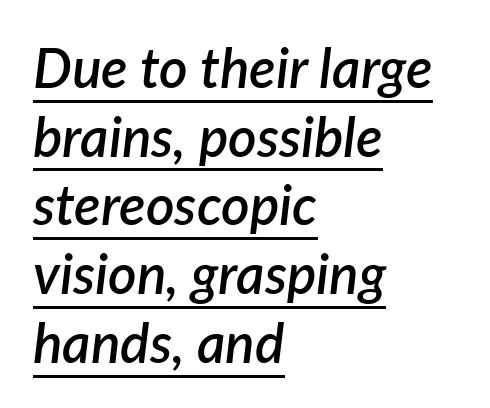
{"italic": "yes", "lean": "right", "slant_degrees": 7, "bold": "semi", "weight": "semibold", "width": "normal", "stroke_contrast": "low", "x_height": "medium", "monospaced": "no", "underline": "yes", "align": "left", "line_spacing": "normal", "line_spacing_ratio": 1.25, "letter_spacing": "normal", "letter_spacing_em": 0.0, "glyph_px": 55}
